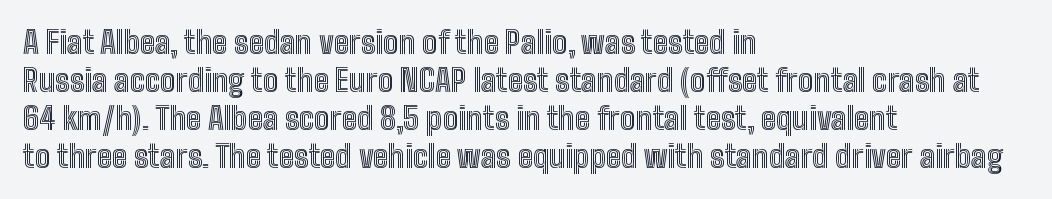
Q: Is the text italic (slanted)? A: No, it is upright.
Q: Is the text underlined? A: No.
Q: How is the paragraph aligned? A: Left-aligned.
Q: Is the spacing between letters normal or unusually wide? A: Normal.
Q: Width (condensed, normal, or wide)? A: Condensed.
Q: x-height? A: Medium.
Q: Monospaced? A: No.
